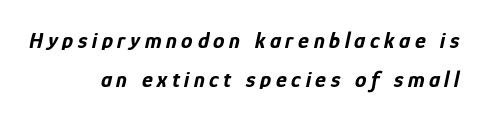
The image shows 23 px bold type, italic (leaning right); set right-aligned, normal line spacing (1.69x), unusually wide letter spacing (+0.2 em), not underlined.
